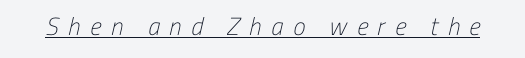
A baseline rule has been typeset under these characters. The tracking reads as deliberately expanded to a designer's eye. The typeface has the unassuming heft of standard copy or less.
